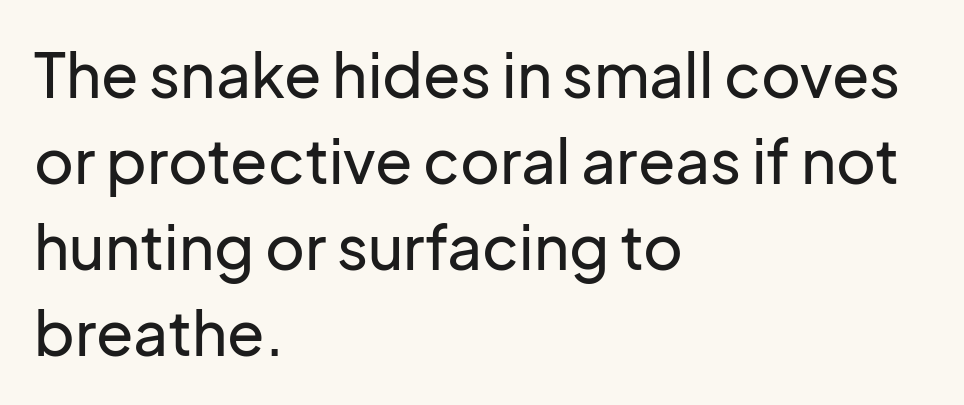
The image shows 61 px sans-serif type, upright; set left-aligned, normal line spacing (1.41x), normal letter spacing, not underlined; low stroke contrast and a medium x-height.
